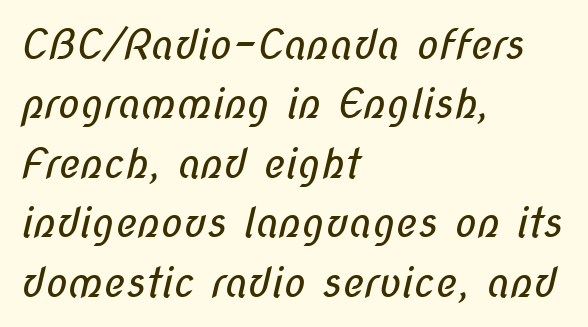
{"serif": "no", "bold": "no", "weight": "regular", "width": "condensed", "stroke_contrast": "low", "x_height": "medium", "monospaced": "no", "underline": "no", "align": "left", "line_spacing": "normal", "line_spacing_ratio": 1.45, "letter_spacing": "normal", "letter_spacing_em": 0.0, "glyph_px": 41}
